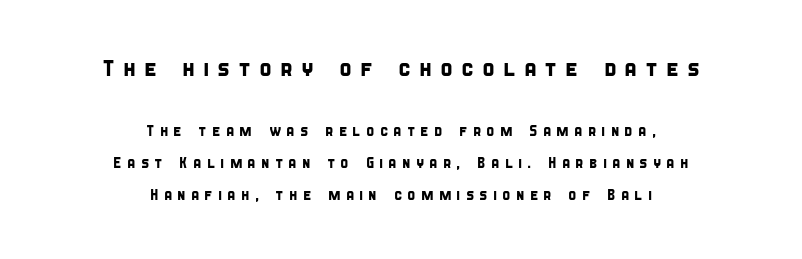
{"underline": "no", "align": "center", "line_spacing": "loose", "line_spacing_ratio": 2.13, "letter_spacing": "wide", "letter_spacing_em": 0.34, "larger_block": "first", "size_ratio": 1.53, "glyph_px": 23}
